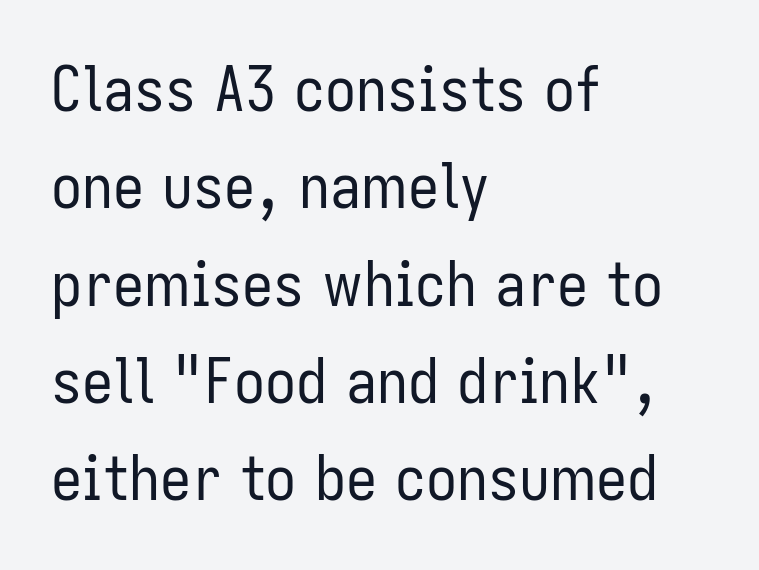
Q: Is the text bold? A: No.
Q: Is the text italic (slanted)? A: No, it is upright.
Q: Is the typeface a serif or a sans-serif typeface? A: Sans-serif.
Q: Is the text underlined? A: No.
Q: How is the paragraph aligned? A: Left-aligned.
Q: Is the spacing between letters normal or unusually wide? A: Normal.
Q: Is the spacing between lines tight, normal or loose? A: Normal.
Q: Width (condensed, normal, or wide)? A: Condensed.
Q: Stroke contrast? A: Low.
Q: x-height? A: Medium.
Q: Monospaced? A: No.
